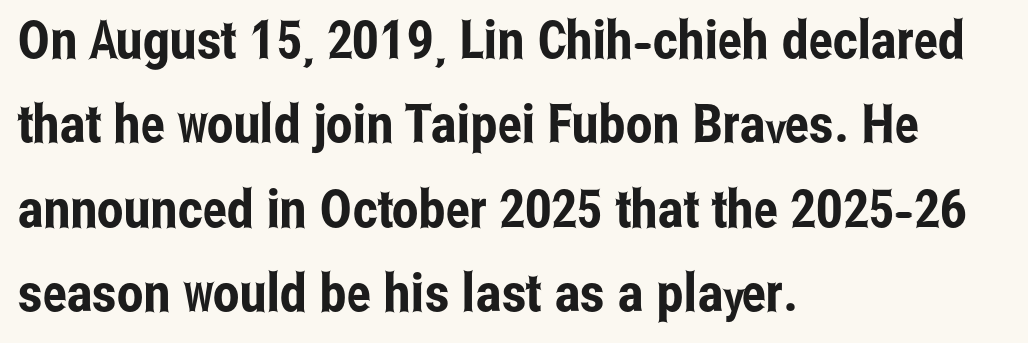
Q: Is the text italic (slanted)? A: No, it is upright.
Q: Is the typeface a serif or a sans-serif typeface? A: Sans-serif.
Q: Is the text underlined? A: No.
Q: How is the paragraph aligned? A: Left-aligned.
Q: Is the spacing between letters normal or unusually wide? A: Normal.
Q: Is the spacing between lines tight, normal or loose? A: Normal.
Q: Width (condensed, normal, or wide)? A: Condensed.
Q: Stroke contrast? A: Low.
Q: x-height? A: Medium.
Q: Monospaced? A: No.
